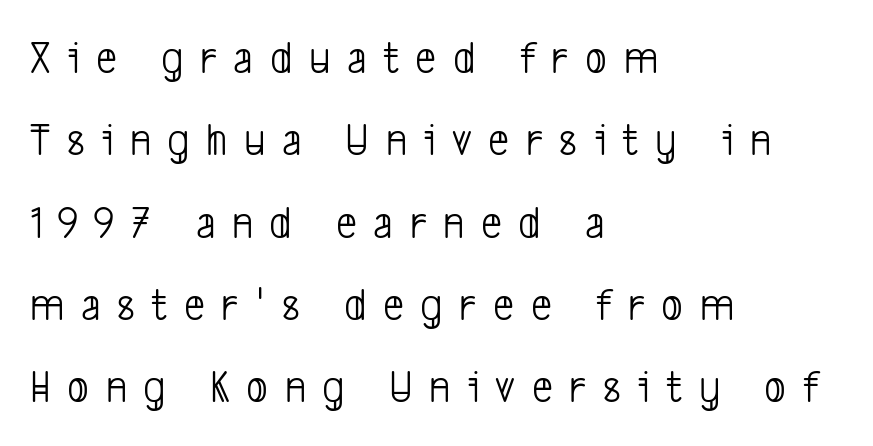
The image shows 46 px light, condensed sans-serif type; set left-aligned, line spacing 1.79x, unusually wide letter spacing (+0.36 em), not underlined; low stroke contrast and a medium x-height.
